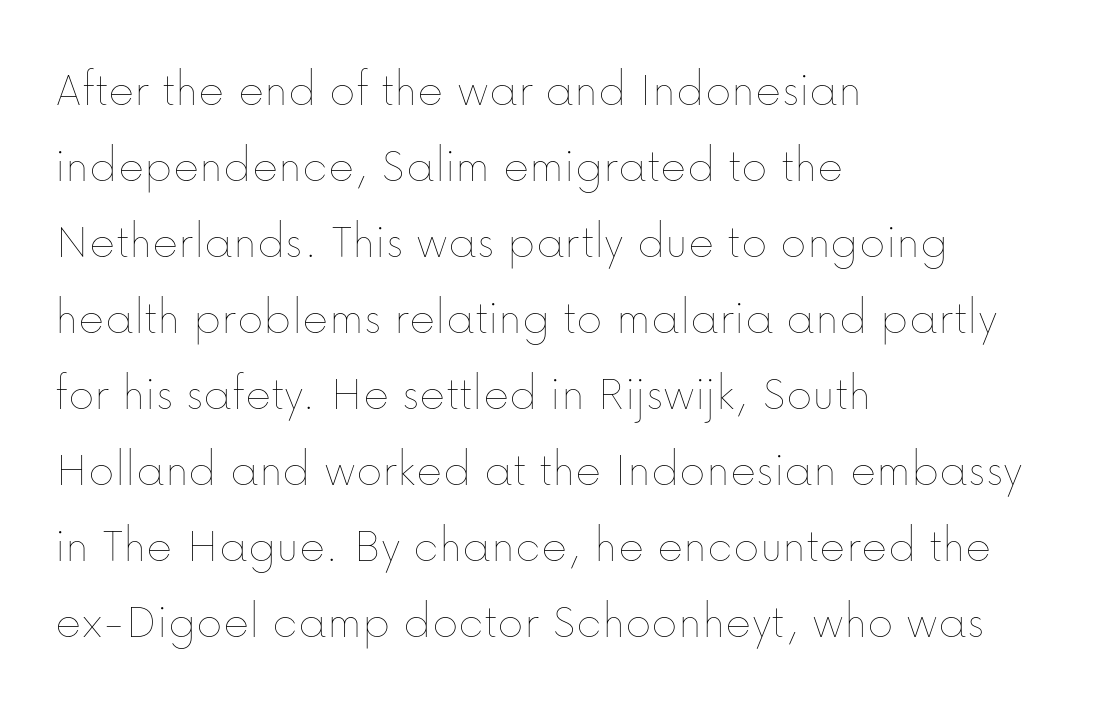
Q: Is the text bold? A: No.
Q: Is the text italic (slanted)? A: No, it is upright.
Q: Is the text underlined? A: No.
Q: How is the paragraph aligned? A: Left-aligned.
Q: Is the spacing between letters normal or unusually wide? A: Normal.
Q: Is the spacing between lines tight, normal or loose? A: Normal.
Q: Width (condensed, normal, or wide)? A: Normal.
Q: Stroke contrast? A: Low.
Q: x-height? A: Medium.
Q: Monospaced? A: No.
